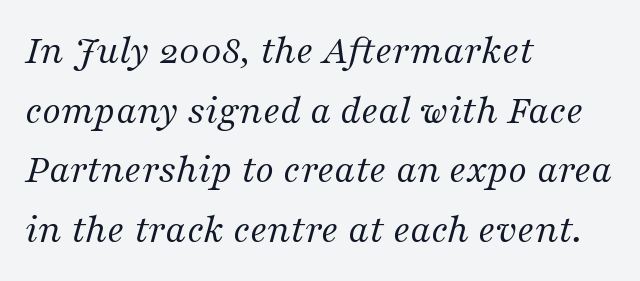
{"serif": "yes", "italic": "yes", "lean": "right", "slant_degrees": 16, "bold": "no", "weight": "regular", "width": "normal", "stroke_contrast": "medium", "x_height": "medium", "monospaced": "no", "underline": "no", "align": "left", "line_spacing": "normal", "line_spacing_ratio": 1.42, "letter_spacing": "normal", "letter_spacing_em": 0.0, "glyph_px": 42}
